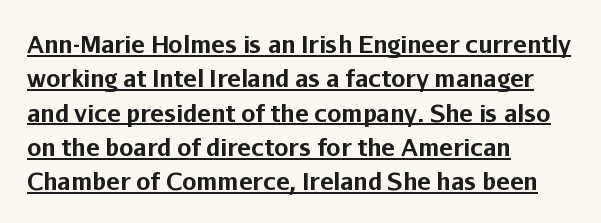
This sample keeps an unexceptional amount of space between lines. Tracking here is standard; glyphs follow each other at the usual distance. Rendered with straight, roman letterforms. These characters rest on top of a visible drawn line. As a designer I'd log this as weight 700, bold.
